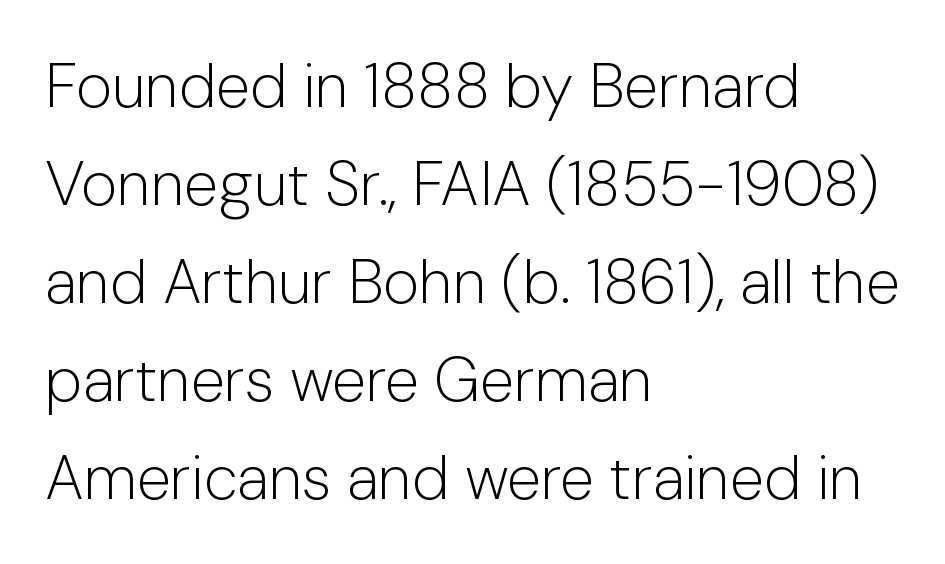
The type is set solid horizontally, with unmodified tracking. These lines sit exactly where default settings would place them. The space directly below the letters is spotless. A roman cut, with each character standing at attention. Weight: not bold — regular or lighter. Spacing verdict: proportional, widths tailored to each character.
